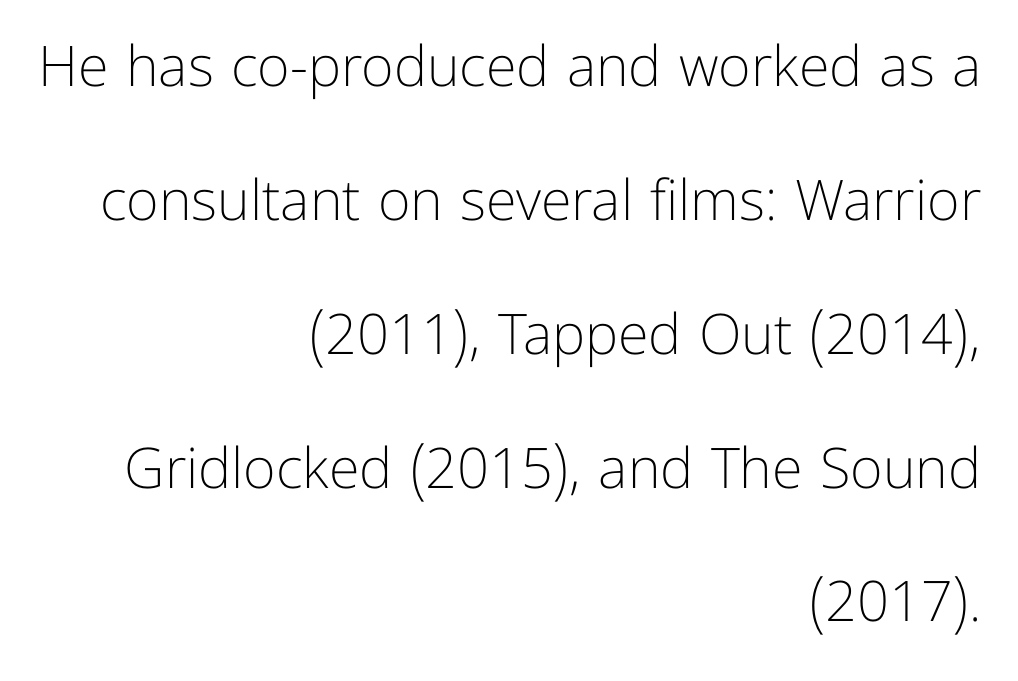
The image shows 56 px light sans-serif type, upright; set right-aligned, loose line spacing (2.39x), normal letter spacing, not underlined; low stroke contrast and a medium x-height.
